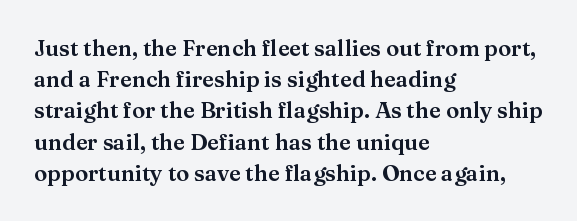
{"italic": "no", "underline": "no", "align": "left", "line_spacing": "normal", "line_spacing_ratio": 1.42, "letter_spacing": "normal", "letter_spacing_em": 0.0, "glyph_px": 22}
